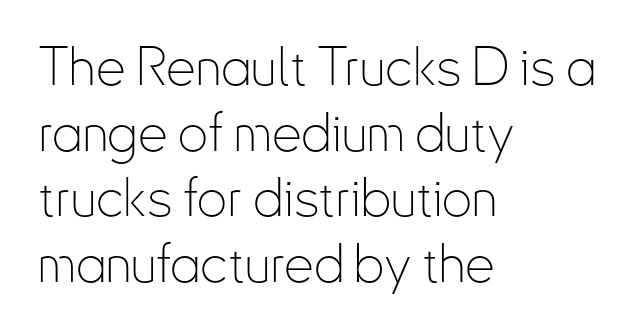
Q: Is the text bold? A: No.
Q: Is the text italic (slanted)? A: No, it is upright.
Q: Is the typeface a serif or a sans-serif typeface? A: Sans-serif.
Q: Is the text underlined? A: No.
Q: How is the paragraph aligned? A: Left-aligned.
Q: Is the spacing between letters normal or unusually wide? A: Normal.
Q: Width (condensed, normal, or wide)? A: Condensed.
Q: Stroke contrast? A: Low.
Q: x-height? A: Small.
Q: Monospaced? A: No.
